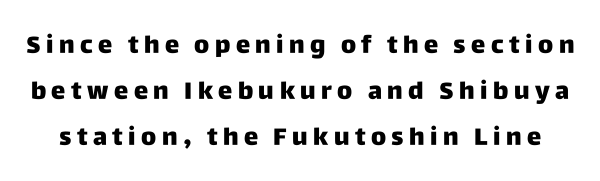
{"italic": "no", "underline": "no", "line_spacing": "loose", "line_spacing_ratio": 1.91, "letter_spacing": "wide", "letter_spacing_em": 0.23, "glyph_px": 24}
